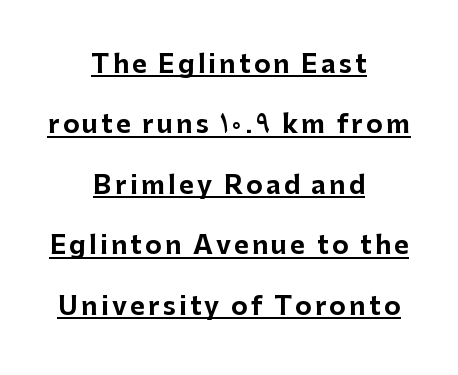
Caption: multi-line text, centered on the measure. The string is rendered with underlining switched on. Ordinary non-slanted type is in use. On the weight axis this lands at bold, roughly 700. A typesetter would call this leading open, well beyond the default.
